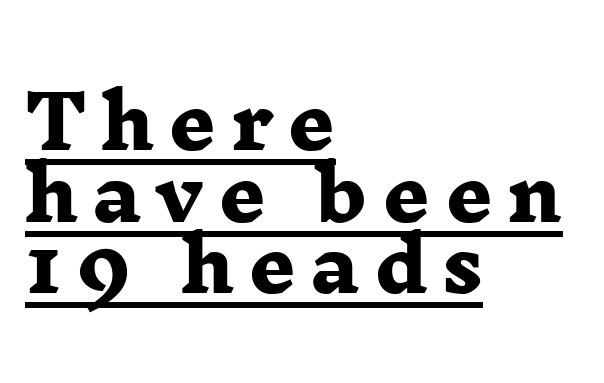
{"serif": "yes", "bold": "yes", "weight": "heavy", "width": "wide", "stroke_contrast": "low", "x_height": "medium", "monospaced": "no", "underline": "yes", "align": "left", "line_spacing": "tight", "line_spacing_ratio": 0.98, "glyph_px": 73}
